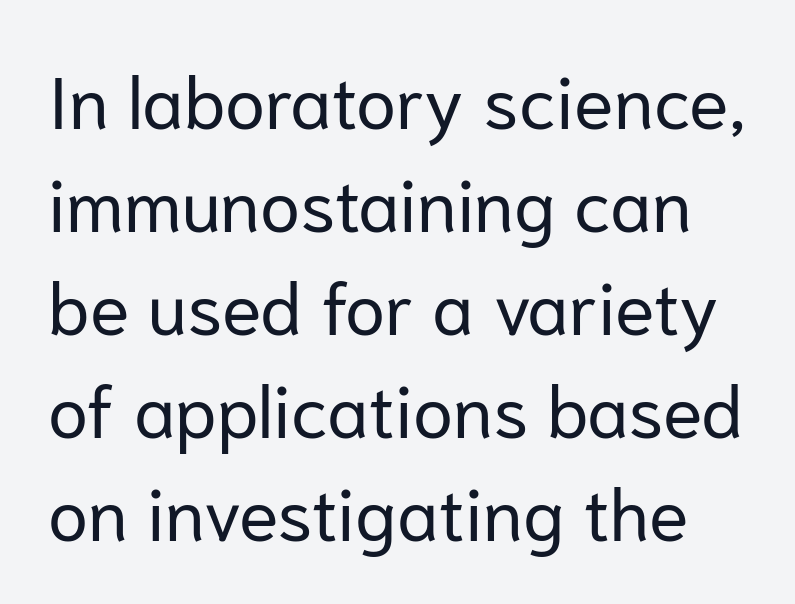
The passage shown stacks its lines at a standard gap. These lines keep a tight, regular rhythm from letter to letter. Tall strokes in this sample are plumb rather than angled. The passage shown is typed in a proportional face where columns would drift. Weight: in the light-to-regular range.
